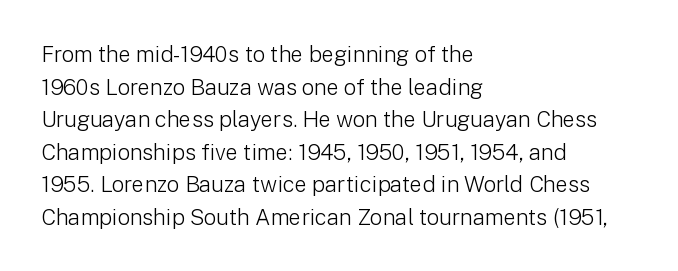
Q: Is the text bold? A: No.
Q: Is the text italic (slanted)? A: No, it is upright.
Q: Is the text underlined? A: No.
Q: How is the paragraph aligned? A: Left-aligned.
Q: Is the spacing between letters normal or unusually wide? A: Normal.
Q: Is the spacing between lines tight, normal or loose? A: Normal.
